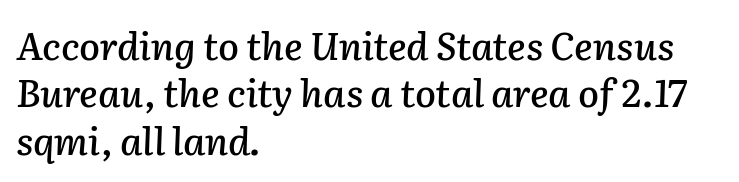
{"italic": "yes", "lean": "right", "slant_degrees": 2, "width": "normal", "stroke_contrast": "low", "x_height": "medium", "monospaced": "no", "underline": "no", "align": "left", "line_spacing": "normal", "line_spacing_ratio": 1.25, "letter_spacing": "normal", "letter_spacing_em": 0.0, "glyph_px": 38}
